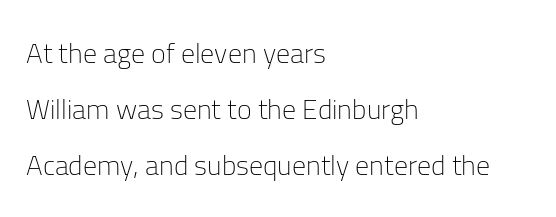
Q: Is the text bold? A: No.
Q: Is the text italic (slanted)? A: No, it is upright.
Q: Is the typeface a serif or a sans-serif typeface? A: Sans-serif.
Q: Is the text underlined? A: No.
Q: How is the paragraph aligned? A: Left-aligned.
Q: Is the spacing between letters normal or unusually wide? A: Normal.
Q: Is the spacing between lines tight, normal or loose? A: Loose.
Q: Width (condensed, normal, or wide)? A: Normal.
Q: Stroke contrast? A: Low.
Q: x-height? A: Medium.
Q: Monospaced? A: No.
